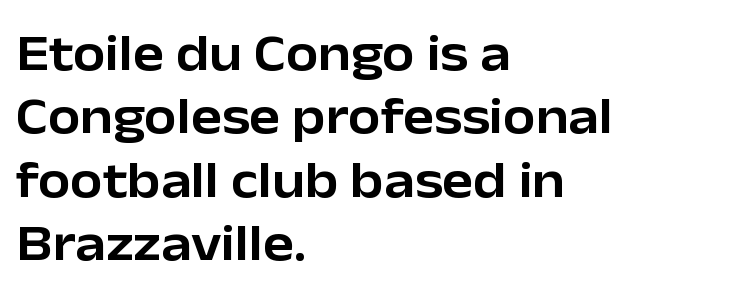
{"serif": "no", "italic": "no", "width": "normal", "stroke_contrast": "low", "x_height": "medium", "monospaced": "no", "underline": "no", "align": "left", "line_spacing_ratio": 1.22, "letter_spacing": "normal", "letter_spacing_em": 0.0, "glyph_px": 52}
